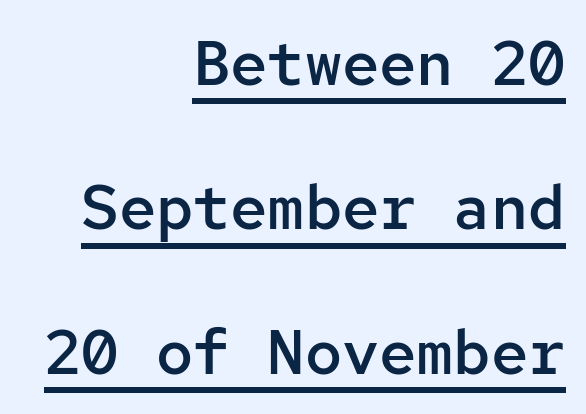
{"serif": "no", "italic": "no", "bold": "semi", "weight": "semibold", "width": "normal", "stroke_contrast": "low", "x_height": "medium", "monospaced": "yes", "underline": "yes", "align": "right", "line_spacing": "loose", "line_spacing_ratio": 2.33, "letter_spacing": "normal", "letter_spacing_em": 0.0, "glyph_px": 62}
